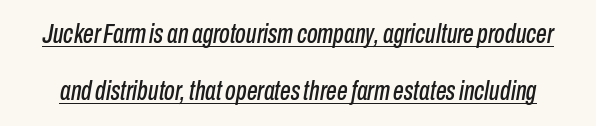
{"italic": "yes", "lean": "right", "slant_degrees": 10, "underline": "yes", "line_spacing": "loose", "line_spacing_ratio": 2.12, "letter_spacing": "normal", "letter_spacing_em": 0.0, "glyph_px": 27}
